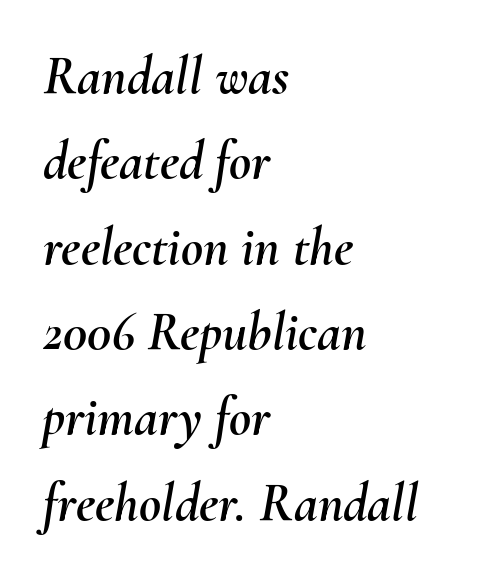
Q: Is the text italic (slanted)? A: Yes, it leans right by about 10 degrees.
Q: Is the text underlined? A: No.
Q: How is the paragraph aligned? A: Left-aligned.
Q: Is the spacing between letters normal or unusually wide? A: Normal.
Q: Is the spacing between lines tight, normal or loose? A: Normal.
Q: Width (condensed, normal, or wide)? A: Normal.
Q: Stroke contrast? A: Medium.
Q: x-height? A: Small.
Q: Monospaced? A: No.
